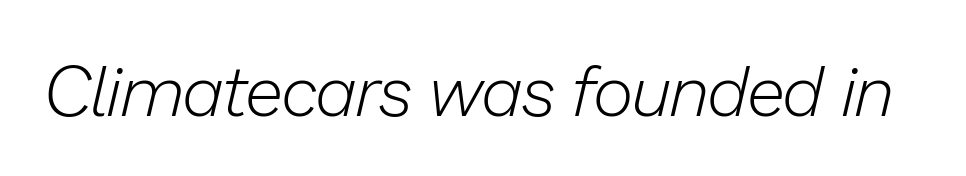
The image shows 70 px light type, italic (leaning right); set normal letter spacing, not underlined; low stroke contrast and a medium x-height.
